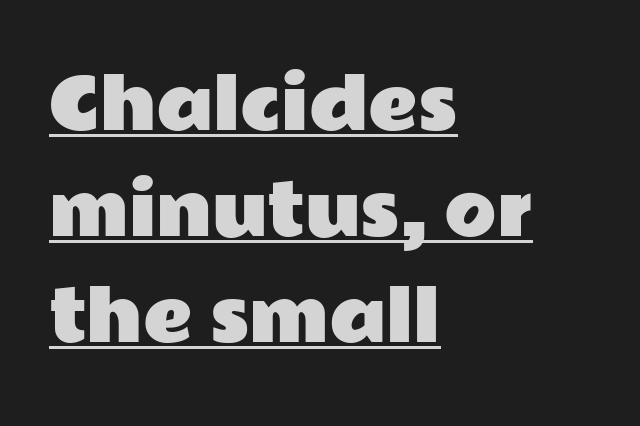
The passage shown has conventional tracking throughout. Summary of vertical rhythm: regular, with standard interline spacing. A continuous stroke trails under the words, as in a hyperlink. Do the letters lean? They stand straight. The rendering anchors every line to the left-hand side. Do the characters align in a grid? No, the font is proportional.
